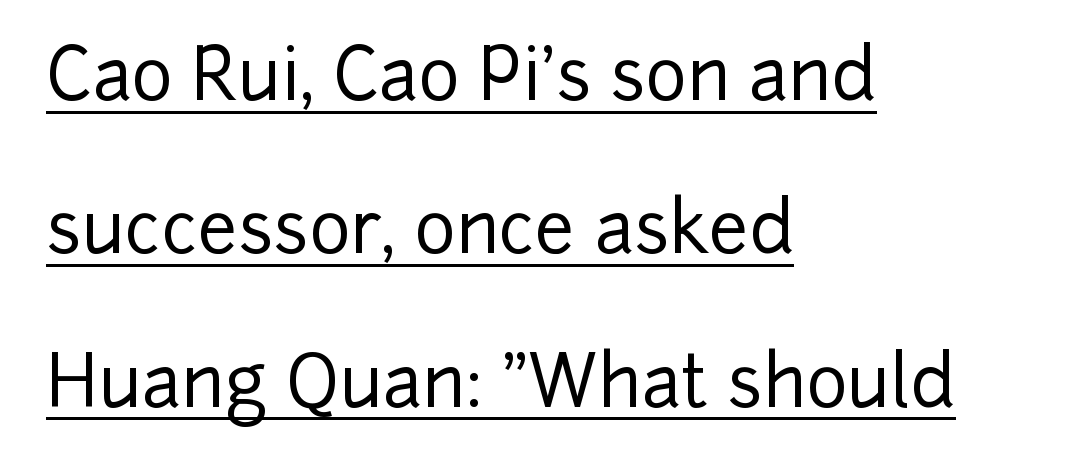
Is the block centered? No — it sits flush against the left margin. Each letter's strokes conclude bluntly, with no projecting serifs. Does a line run under the words? Yes, clearly. Each letter keeps its own natural width here, so spacing adapts to shape. These lines keep a tight, regular rhythm from letter to letter.
